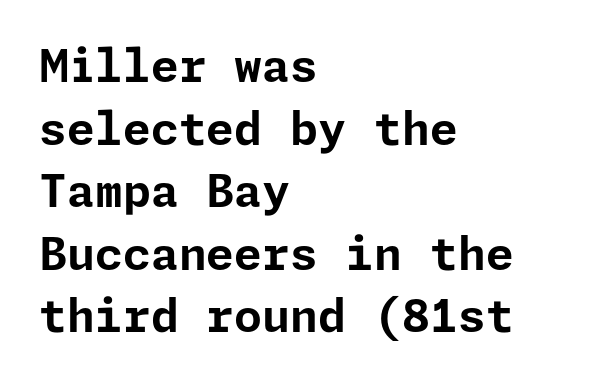
The image shows 45 px bold sans-serif type, upright; set left-aligned, normal line spacing (1.39x), normal letter spacing, not underlined; low stroke contrast and a medium x-height.
